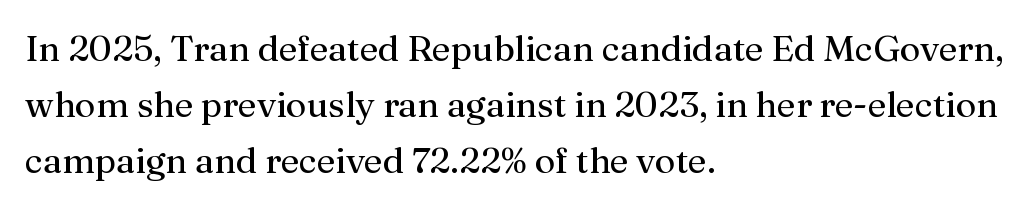
Underline: absent. The face looks like a standard text weight, possibly lighter. A typesetter would call this leading conventional body-copy spacing. Does extra space separate the letters? No, they use regular spacing.
